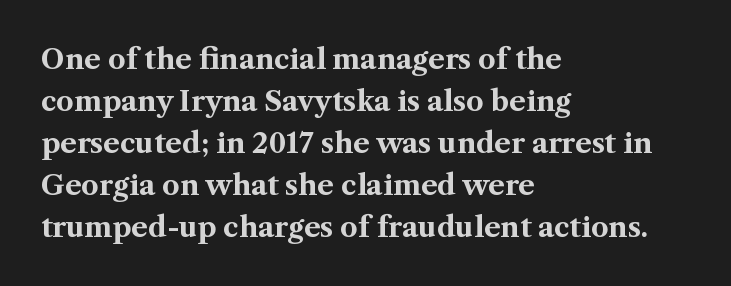
Q: Is the text bold? A: Yes.
Q: Is the text italic (slanted)? A: No, it is upright.
Q: Is the typeface a serif or a sans-serif typeface? A: Serif.
Q: Is the text underlined? A: No.
Q: How is the paragraph aligned? A: Left-aligned.
Q: Is the spacing between letters normal or unusually wide? A: Normal.
Q: Is the spacing between lines tight, normal or loose? A: Normal.
Q: Width (condensed, normal, or wide)? A: Normal.
Q: Stroke contrast? A: Medium.
Q: x-height? A: Medium.
Q: Monospaced? A: No.
